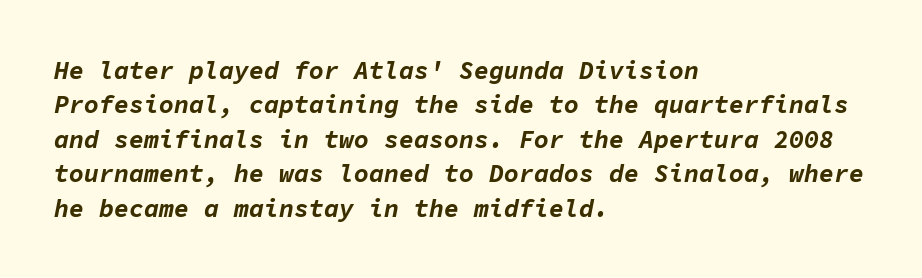
Q: Is the text bold? A: Yes.
Q: Is the text italic (slanted)? A: Yes, it leans right by about 11 degrees.
Q: Is the text underlined? A: No.
Q: How is the paragraph aligned? A: Left-aligned.
Q: Is the spacing between letters normal or unusually wide? A: Normal.
Q: Is the spacing between lines tight, normal or loose? A: Normal.
